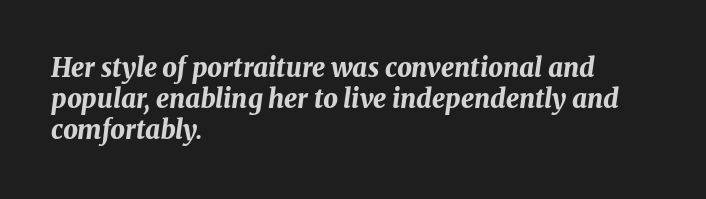
The image shows 26 px bold type, italic (leaning right); set left-aligned, line spacing 1.2x, normal letter spacing, not underlined.
